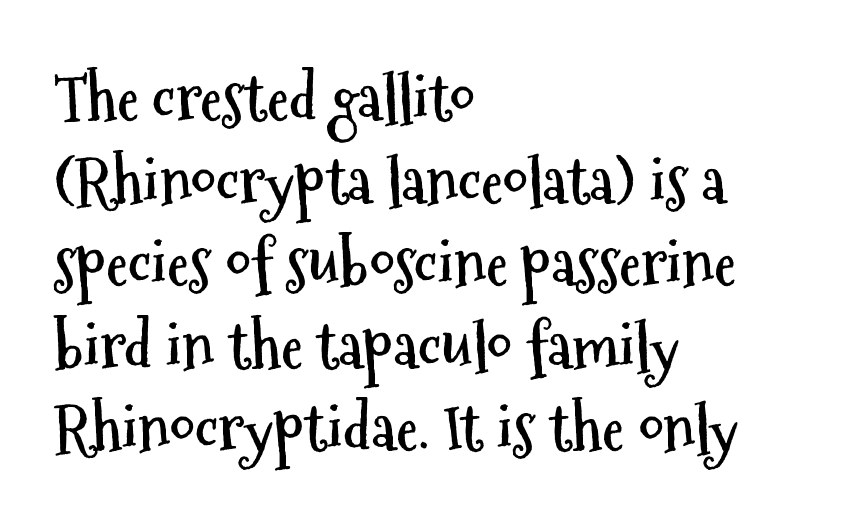
The image shows 63 px semibold, condensed sans-serif type, upright; set left-aligned, normal line spacing (1.31x), normal letter spacing, not underlined; medium stroke contrast and a medium x-height.
